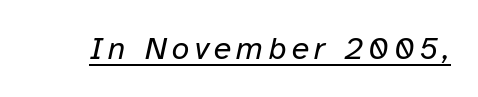
Character widths vary here, with narrow letters taking less room than wide ones. Stem width sits at or under what a default text font uses. In terms of posture, this sample is oblique. A continuous stroke trails under the words, as in a hyperlink.
